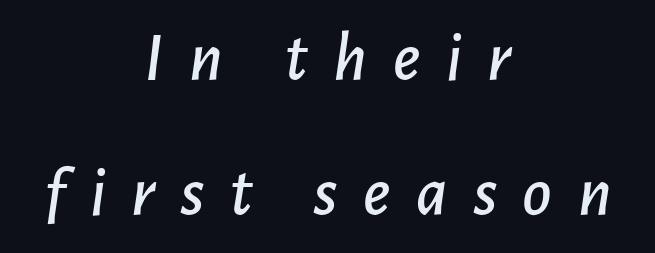
{"italic": "yes", "lean": "right", "slant_degrees": 7, "width": "normal", "stroke_contrast": "low", "x_height": "medium", "monospaced": "no", "underline": "no", "align": "center", "line_spacing": "loose", "line_spacing_ratio": 1.9, "letter_spacing": "wide", "letter_spacing_em": 0.36, "glyph_px": 71}
